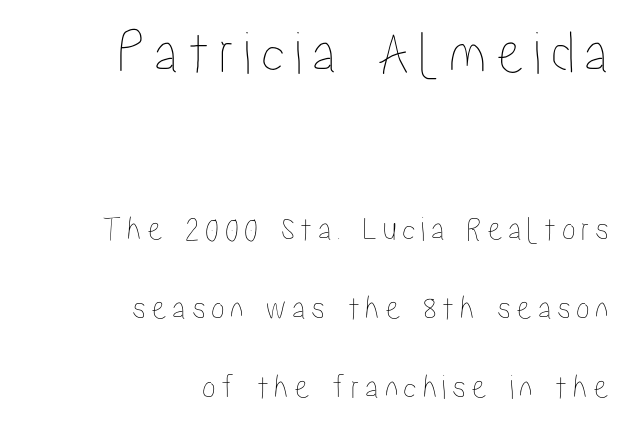
Q: Is the text italic (slanted)? A: No, it is upright.
Q: Is the text underlined? A: No.
Q: How is the paragraph aligned? A: Right-aligned.
Q: Is the spacing between lines tight, normal or loose? A: Loose.
Q: Which block of text is set in a larger size, the first (top) or the second (bottom)? A: The first (top) one.
Q: Width (condensed, normal, or wide)? A: Condensed.
Q: Stroke contrast? A: Low.
Q: x-height? A: Medium.
Q: Monospaced? A: No.
